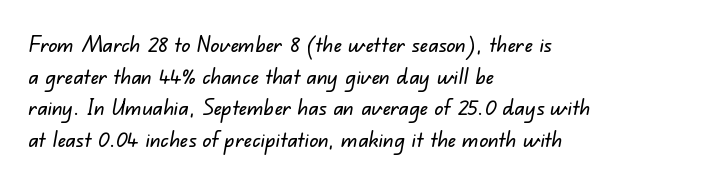
{"underline": "no", "align": "left", "line_spacing": "normal", "line_spacing_ratio": 1.44, "letter_spacing": "normal", "letter_spacing_em": 0.0, "glyph_px": 22}
